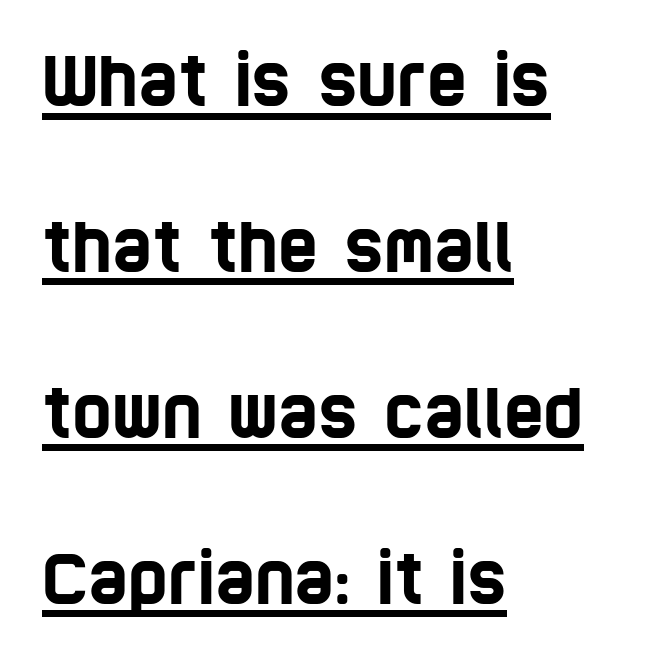
Q: Is the typeface a serif or a sans-serif typeface? A: Sans-serif.
Q: Is the text underlined? A: Yes.
Q: How is the paragraph aligned? A: Left-aligned.
Q: Is the spacing between letters normal or unusually wide? A: Normal.
Q: Is the spacing between lines tight, normal or loose? A: Loose.
Q: Width (condensed, normal, or wide)? A: Condensed.
Q: Stroke contrast? A: Low.
Q: x-height? A: Large.
Q: Monospaced? A: No.
